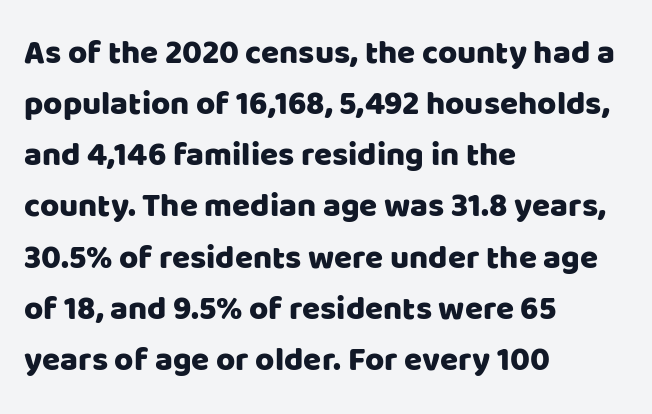
{"serif": "no", "italic": "no", "width": "normal", "stroke_contrast": "low", "x_height": "large", "monospaced": "no", "underline": "no", "align": "left", "line_spacing": "normal", "line_spacing_ratio": 1.55, "letter_spacing": "normal", "letter_spacing_em": 0.0, "glyph_px": 33}
